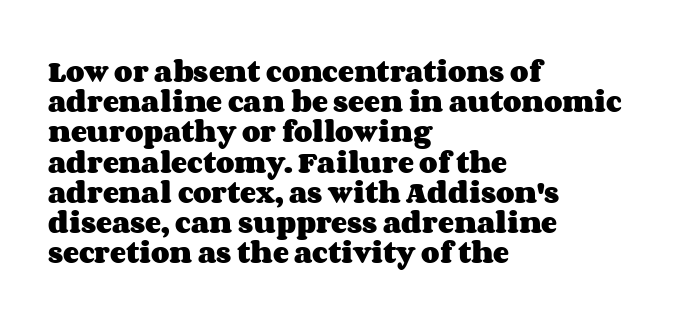
Q: Is the text bold? A: Yes.
Q: Is the text italic (slanted)? A: No, it is upright.
Q: Is the text underlined? A: No.
Q: How is the paragraph aligned? A: Left-aligned.
Q: Is the spacing between letters normal or unusually wide? A: Normal.
Q: Is the spacing between lines tight, normal or loose? A: Normal.
